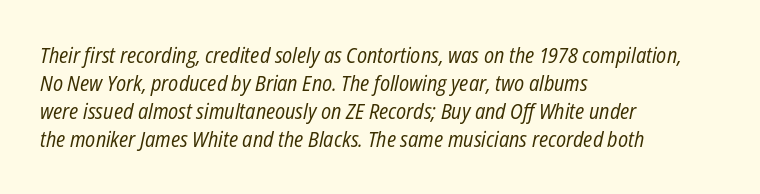
Q: Is the text bold? A: No.
Q: Is the text italic (slanted)? A: Yes, it leans right by about 12 degrees.
Q: Is the text underlined? A: No.
Q: How is the paragraph aligned? A: Left-aligned.
Q: Is the spacing between letters normal or unusually wide? A: Normal.
Q: Is the spacing between lines tight, normal or loose? A: Normal.
